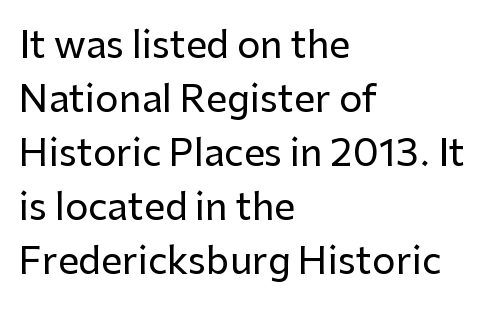
{"serif": "no", "italic": "no", "width": "normal", "stroke_contrast": "low", "x_height": "medium", "monospaced": "no", "underline": "no", "align": "left", "line_spacing": "normal", "line_spacing_ratio": 1.46, "letter_spacing": "normal", "letter_spacing_em": 0.0, "glyph_px": 37}
